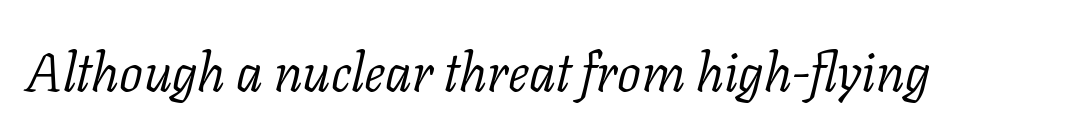
{"serif": "yes", "italic": "yes", "lean": "right", "slant_degrees": 11, "bold": "no", "weight": "light", "width": "normal", "stroke_contrast": "low", "x_height": "medium", "monospaced": "no", "underline": "no", "letter_spacing": "normal", "letter_spacing_em": 0.0, "glyph_px": 53}
